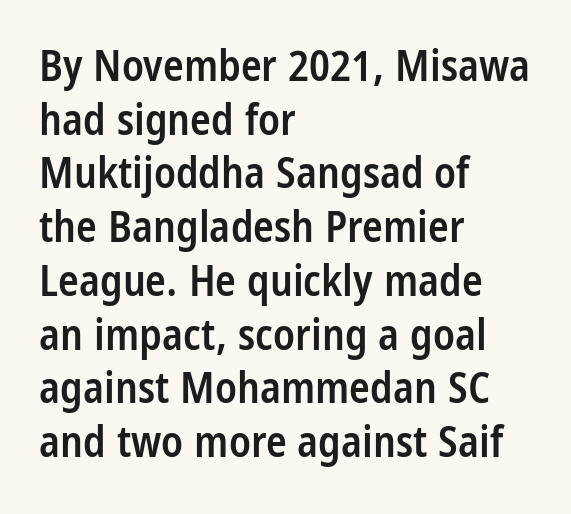
Is this a fixed-width face? No — the glyphs have proportional, varying widths. The compositor pushed each line to the left boundary. A somewhat darkened texture: the type is semibold rather than bold. Nobody touched the tracking dial on this one. It's the straight-up-and-down kind of type.
